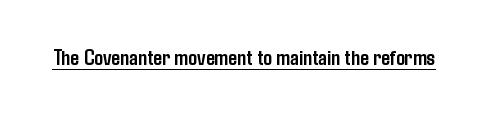
The face used here is rendered with its standard letterfit. These lines were composed using upright roman letters. Strokes here are thick enough to call this a true bold. Is there an underline? Yes — a line sits under the letters.
